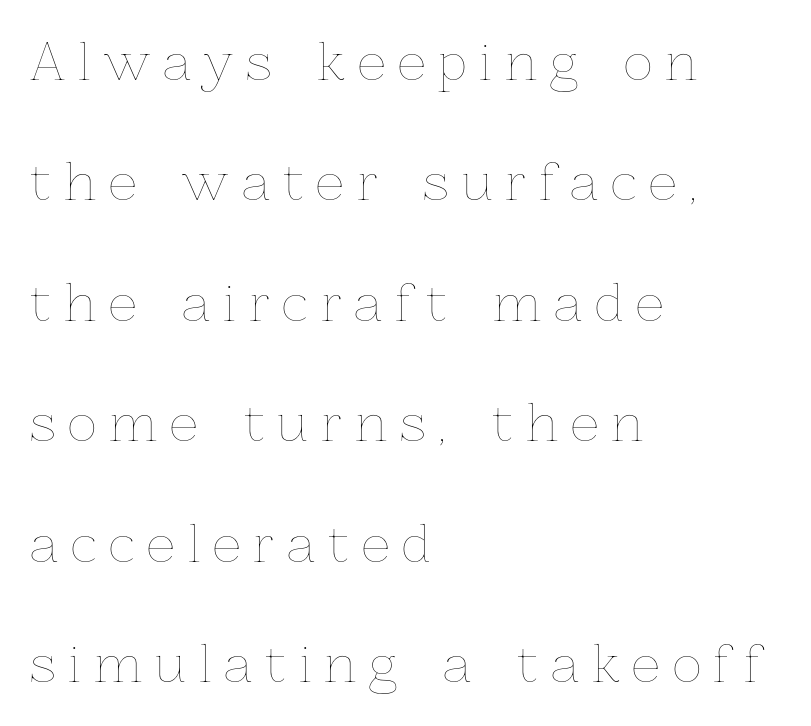
The image shows 50 px thin type, upright; set left-aligned, loose line spacing (2.41x), unusually wide letter spacing (+0.26 em), not underlined; low stroke contrast and a medium x-height.
